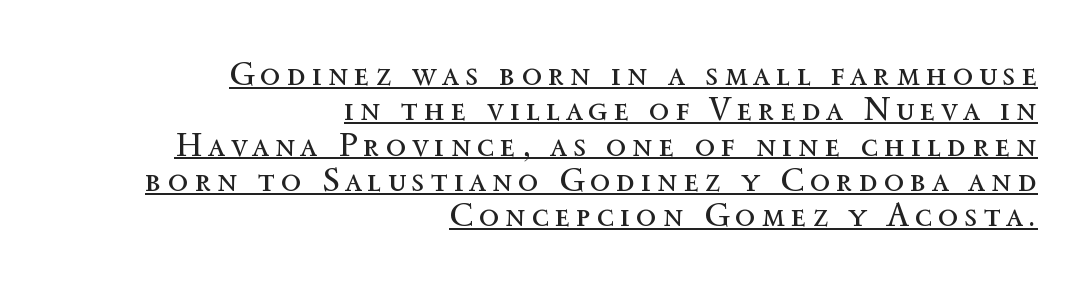
Q: Is the text bold? A: No.
Q: Is the text italic (slanted)? A: No, it is upright.
Q: Is the text underlined? A: Yes.
Q: How is the paragraph aligned? A: Right-aligned.
Q: Is the spacing between lines tight, normal or loose? A: Tight.
Q: Width (condensed, normal, or wide)? A: Normal.
Q: x-height? A: Medium.
Q: Monospaced? A: No.
